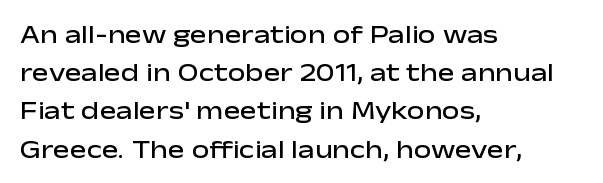
How heavy is the stroke? Medium-heavy — a semibold, shy of bold. Summary of vertical rhythm: regular, with standard interline spacing. Underline: absent. Inter-character spacing is left at the font's built-in metrics. A student would call this left alignment; a typographer would say flush left, rag right. Italic? Not at all — the glyphs are vertical.
